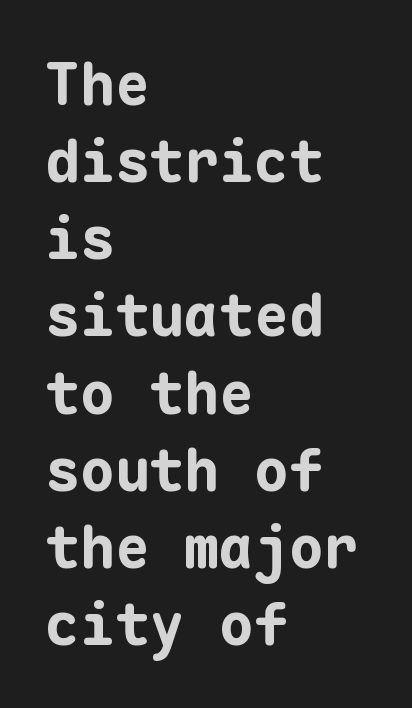
Q: Is the text bold? A: Yes.
Q: Is the text italic (slanted)? A: No, it is upright.
Q: Is the typeface a serif or a sans-serif typeface? A: Sans-serif.
Q: Is the text underlined? A: No.
Q: How is the paragraph aligned? A: Left-aligned.
Q: Is the spacing between letters normal or unusually wide? A: Normal.
Q: Is the spacing between lines tight, normal or loose? A: Normal.
Q: Width (condensed, normal, or wide)? A: Normal.
Q: Stroke contrast? A: Low.
Q: x-height? A: Medium.
Q: Monospaced? A: Yes.
